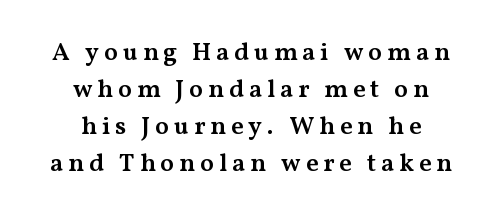
The image shows 25 px text type, upright; set centered, normal line spacing (1.48x), unusually wide letter spacing (+0.2 em), not underlined.
